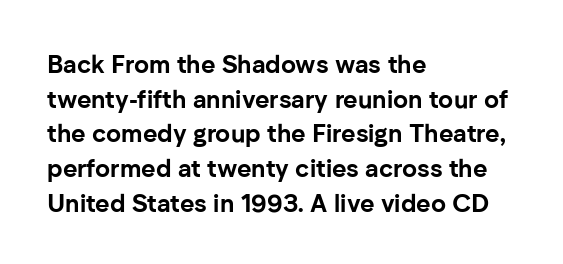
Q: Is the text bold? A: Yes.
Q: Is the text italic (slanted)? A: No, it is upright.
Q: Is the text underlined? A: No.
Q: How is the paragraph aligned? A: Left-aligned.
Q: Is the spacing between letters normal or unusually wide? A: Normal.
Q: Is the spacing between lines tight, normal or loose? A: Normal.
